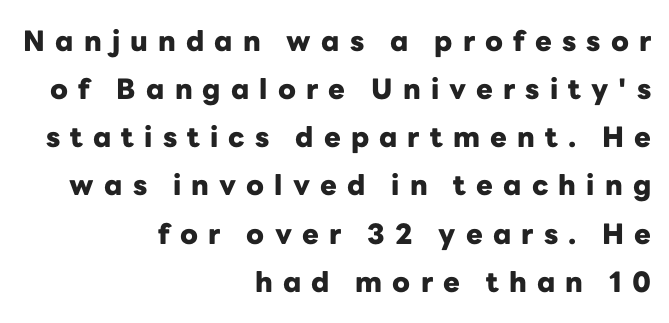
The image shows 28 px heavy sans-serif type, upright; set right-aligned, line spacing 1.72x, unusually wide letter spacing (+0.36 em), not underlined; low stroke contrast and a medium x-height.
